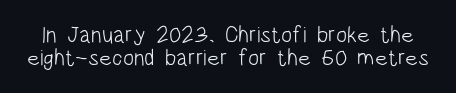
Check the space under the baseline: it is left empty. A typesetter would call this zero additional tracking. The space between consecutive lines is stingy. Unlike italic type, these characters show no tilt at all. The typesetting does not lean heavy: it is not bold.
